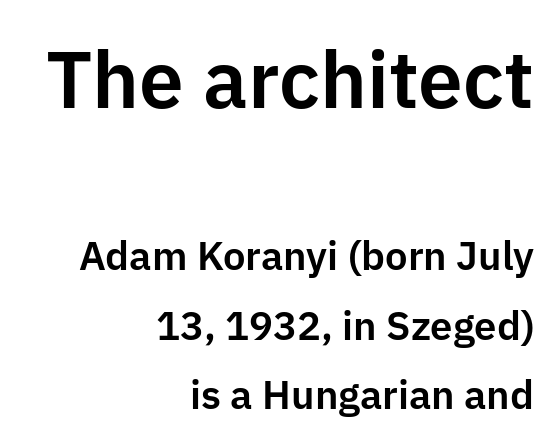
In terms of posture, this sample is upright. The passage shown is not underscored anywhere. The passage shown is typed in a proportional face where columns would drift. These lines are composed in type without serifs. The rendering shrinks the type as you move from the upper chunk to the lower. The horizontal fit of the characters is conventional and even.
